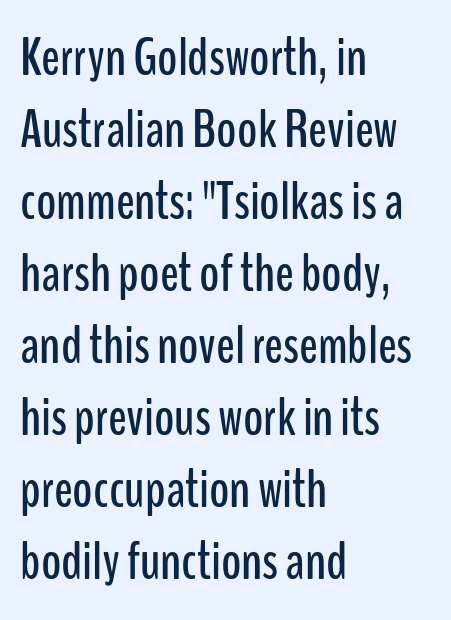
Q: Is the text italic (slanted)? A: No, it is upright.
Q: Is the typeface a serif or a sans-serif typeface? A: Sans-serif.
Q: Is the text underlined? A: No.
Q: How is the paragraph aligned? A: Left-aligned.
Q: Is the spacing between letters normal or unusually wide? A: Normal.
Q: Is the spacing between lines tight, normal or loose? A: Normal.
Q: Width (condensed, normal, or wide)? A: Condensed.
Q: Stroke contrast? A: Low.
Q: x-height? A: Medium.
Q: Monospaced? A: No.
